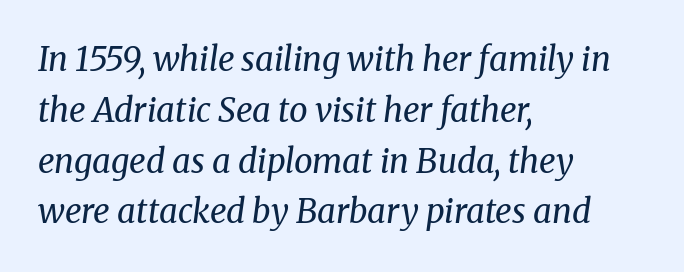
{"serif": "yes", "italic": "yes", "lean": "right", "slant_degrees": 8, "bold": "no", "weight": "regular", "width": "normal", "stroke_contrast": "medium", "x_height": "medium", "monospaced": "no", "underline": "no", "align": "left", "line_spacing": "normal", "line_spacing_ratio": 1.54, "letter_spacing": "normal", "letter_spacing_em": 0.0, "glyph_px": 33}
